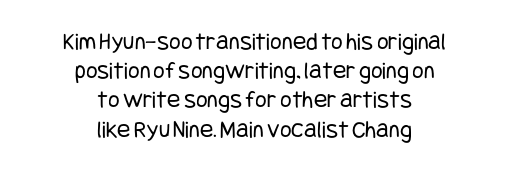
{"italic": "no", "bold": "no", "underline": "no", "align": "center", "line_spacing_ratio": 1.17, "letter_spacing": "normal", "letter_spacing_em": 0.0, "glyph_px": 25}
